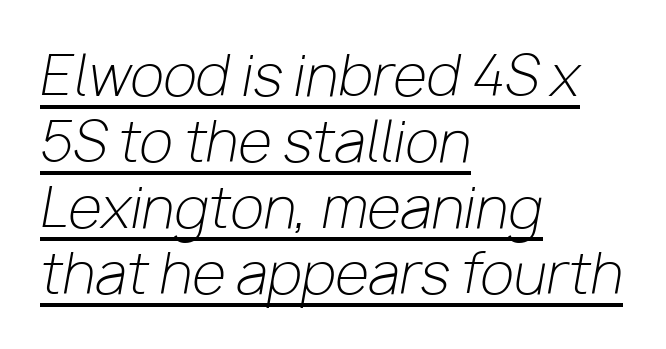
Each word holds together tightly as a unit, with standard inter-letter gaps. The characters are drawn with everyday or finer stroke widths. If you drew a ruler down the left edge, every line would touch it. The typesetter has applied underlining to the passage shown. Looking at the ascenders, they clearly lean. Each letter keeps its own natural width here, so spacing adapts to shape.
